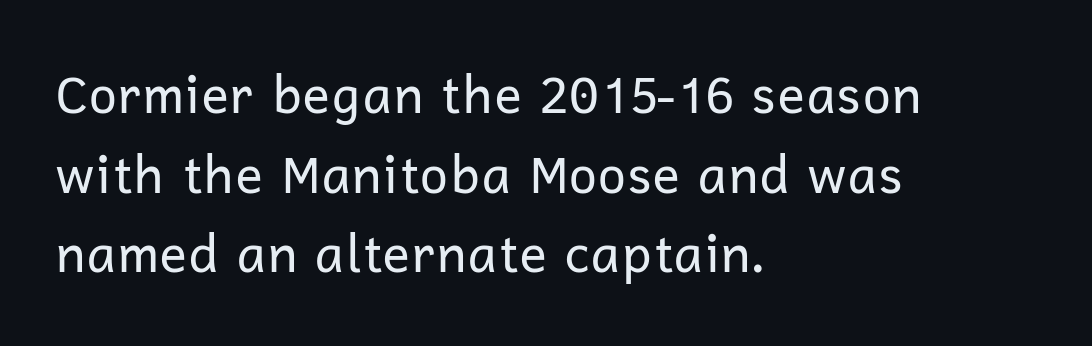
Q: Is the text bold? A: No.
Q: Is the text italic (slanted)? A: No, it is upright.
Q: Is the typeface a serif or a sans-serif typeface? A: Sans-serif.
Q: Is the text underlined? A: No.
Q: How is the paragraph aligned? A: Left-aligned.
Q: Is the spacing between letters normal or unusually wide? A: Normal.
Q: Is the spacing between lines tight, normal or loose? A: Normal.
Q: Width (condensed, normal, or wide)? A: Normal.
Q: Stroke contrast? A: Low.
Q: x-height? A: Medium.
Q: Monospaced? A: No.
